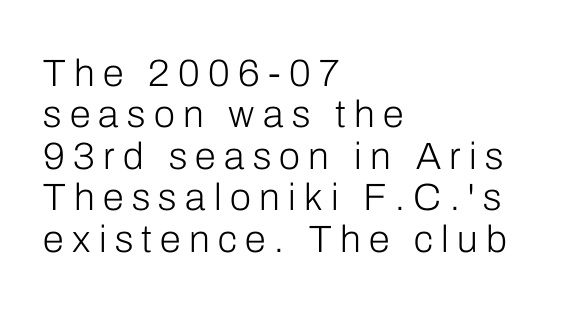
Type without underlining. The face used here is proportionally spaced, like ordinary book or web type. You could barely slide anything between these rows. Tracking here is generous; glyphs stand well apart from one another.
